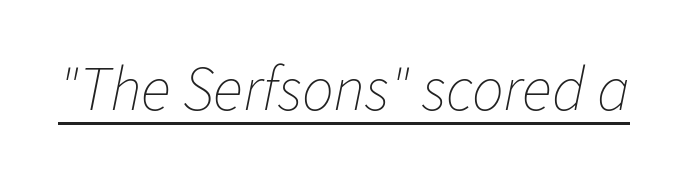
Summary of weight: not heavy and not bold. You could call the tracking neutral — neither tight nor loose. Is the type slanted? Yes — the strokes lean at a clear angle. The string is rendered with underlining switched on. Is this a fixed-width face? No — the glyphs have proportional, varying widths.
